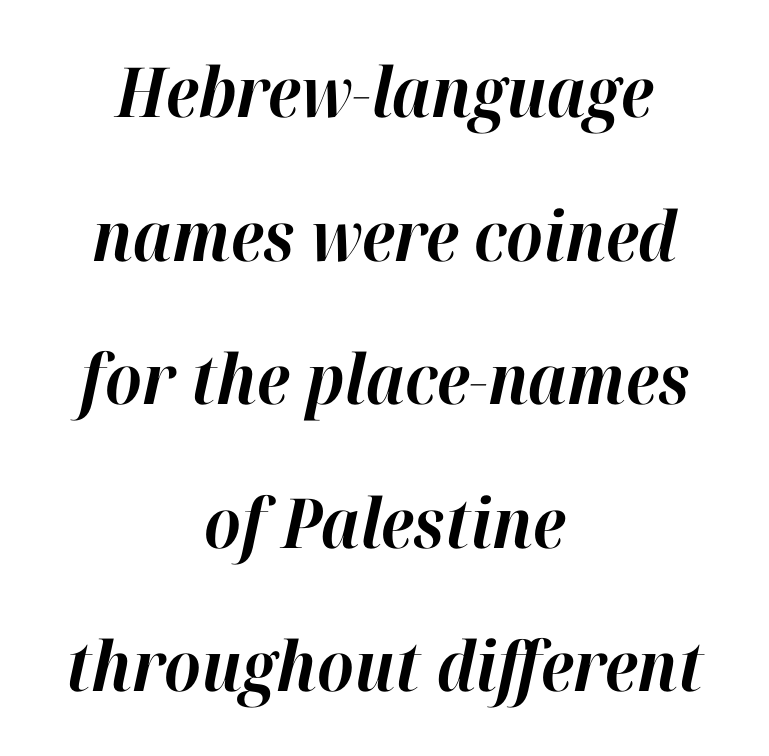
{"italic": "yes", "lean": "right", "slant_degrees": 12, "bold": "yes", "weight": "bold", "width": "normal", "stroke_contrast": "high", "x_height": "medium", "monospaced": "no", "underline": "no", "align": "center", "line_spacing": "loose", "line_spacing_ratio": 2.08, "letter_spacing": "normal", "letter_spacing_em": 0.0, "glyph_px": 69}
